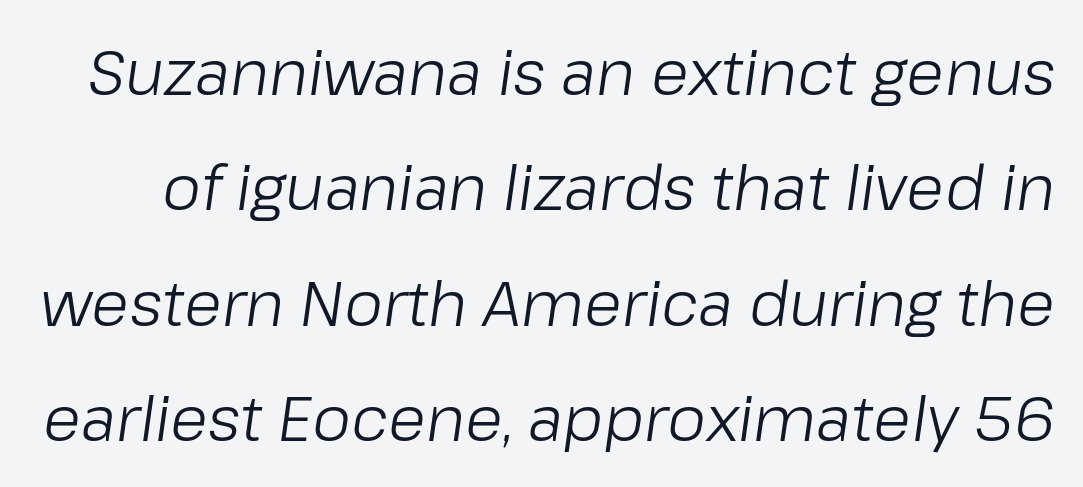
Rule under the text: the space is simply empty. These glyphs show unthickened strokes, regular width or finer. Character widths vary here, with narrow letters taking less room than wide ones. The specimen reads as italic at a glance.
